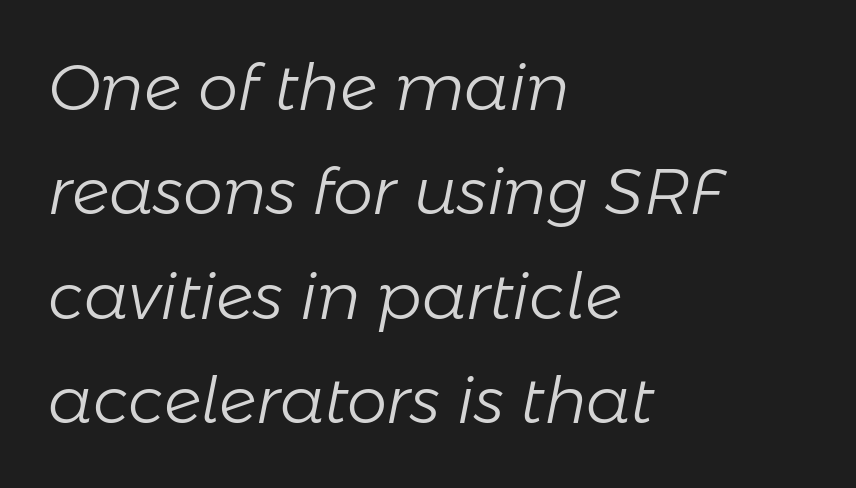
The image shows 64 px light type, italic (leaning right); set left-aligned, normal line spacing (1.63x), normal letter spacing, not underlined; low stroke contrast and a medium x-height.
